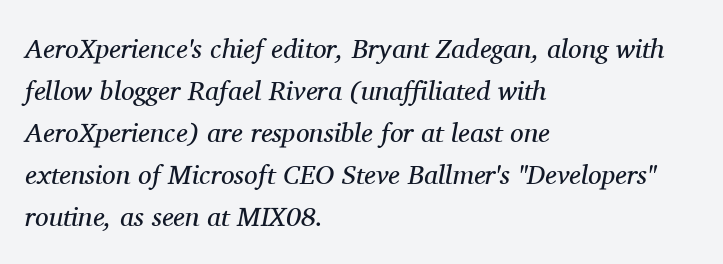
{"italic": "yes", "lean": "right", "slant_degrees": 11, "bold": "no", "underline": "no", "align": "left", "line_spacing": "normal", "line_spacing_ratio": 1.56, "letter_spacing": "normal", "letter_spacing_em": 0.0, "glyph_px": 27}
